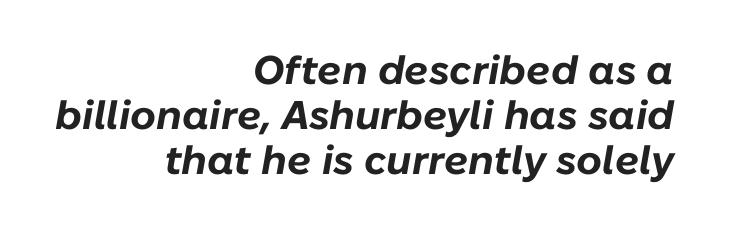
The image shows 40 px bold type, italic (leaning right); set right-aligned, tight line spacing (1.13x), normal letter spacing, not underlined; low stroke contrast and a medium x-height.
